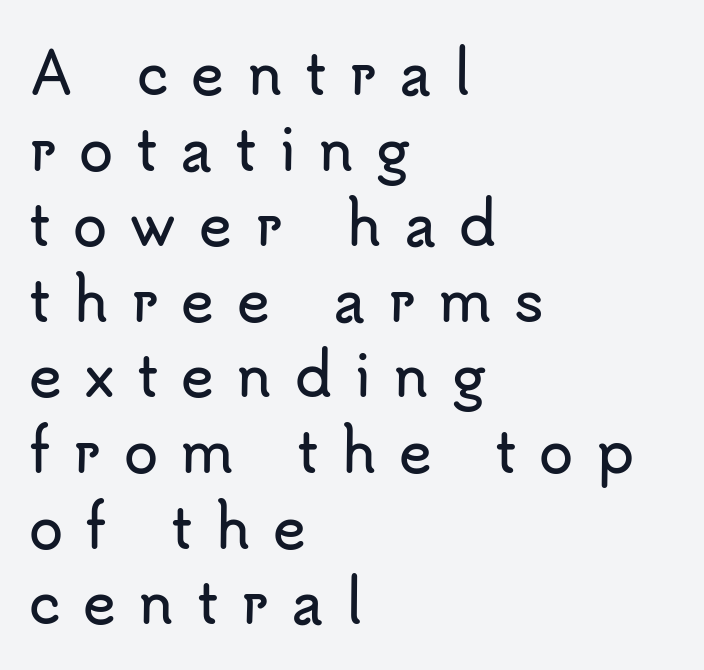
Q: Is the text italic (slanted)? A: No, it is upright.
Q: Is the typeface a serif or a sans-serif typeface? A: Sans-serif.
Q: Is the text underlined? A: No.
Q: How is the paragraph aligned? A: Left-aligned.
Q: Is the spacing between letters normal or unusually wide? A: Unusually wide.
Q: Is the spacing between lines tight, normal or loose? A: Normal.
Q: Width (condensed, normal, or wide)? A: Normal.
Q: Stroke contrast? A: Low.
Q: x-height? A: Small.
Q: Monospaced? A: No.
